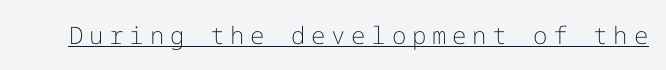
{"italic": "no", "bold": "no", "underline": "yes", "letter_spacing": "wide", "letter_spacing_em": 0.24, "glyph_px": 24}
